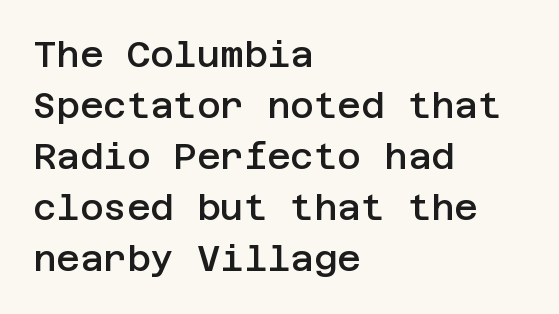
The image shows 36 px semibold sans-serif type, upright; set left-aligned, normal line spacing (1.42x), normal letter spacing, not underlined; low stroke contrast and a large x-height.
